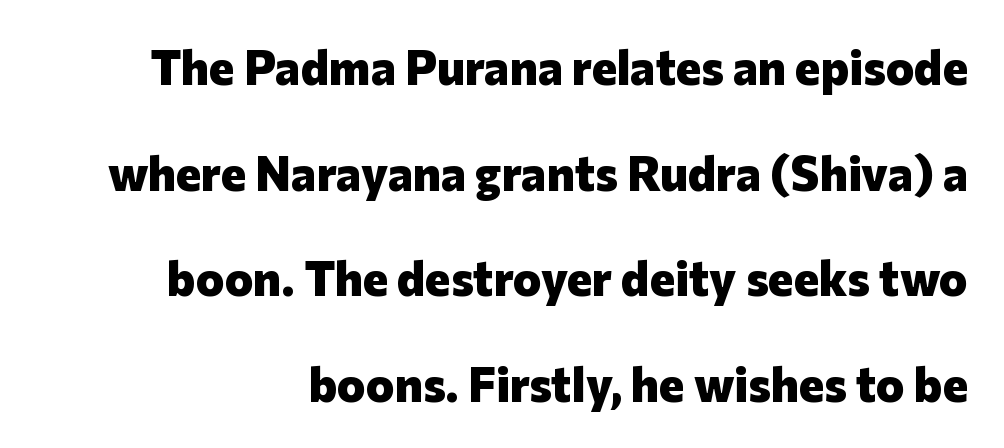
Q: Is the text bold? A: Yes.
Q: Is the text italic (slanted)? A: No, it is upright.
Q: Is the typeface a serif or a sans-serif typeface? A: Sans-serif.
Q: Is the text underlined? A: No.
Q: How is the paragraph aligned? A: Right-aligned.
Q: Is the spacing between letters normal or unusually wide? A: Normal.
Q: Is the spacing between lines tight, normal or loose? A: Loose.
Q: Width (condensed, normal, or wide)? A: Normal.
Q: Stroke contrast? A: Low.
Q: x-height? A: Medium.
Q: Monospaced? A: No.
